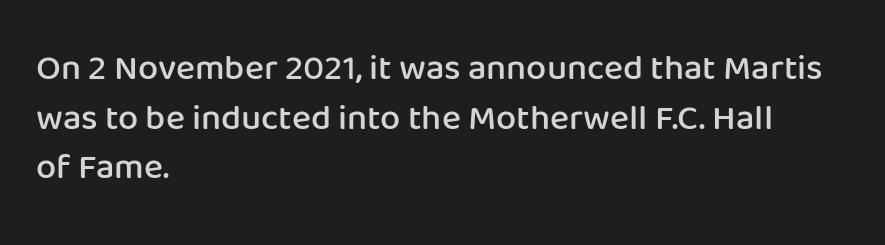
The image shows 36 px semibold sans-serif type, upright; set left-aligned, normal line spacing (1.38x), normal letter spacing, not underlined; low stroke contrast and a medium x-height.
